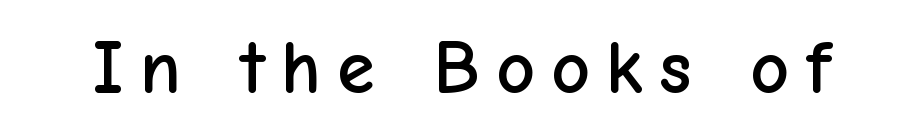
I'd call this a sans setting — the letters go barefoot. Glyph-to-glyph distance is far greater than everyday printed text. These lines are rendered in a variable-pitch font. Designer's note — italics off, roman on. A clean baseline with only descenders dipping below it.
